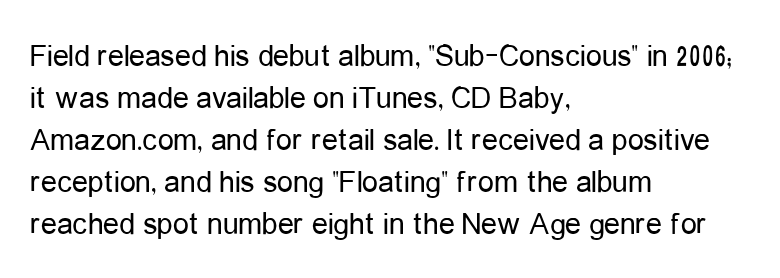
{"serif": "no", "italic": "no", "bold": "no", "weight": "regular", "width": "condensed", "stroke_contrast": "low", "x_height": "medium", "monospaced": "no", "underline": "no", "align": "left", "line_spacing": "normal", "line_spacing_ratio": 1.31, "letter_spacing": "normal", "letter_spacing_em": 0.0, "glyph_px": 32}
